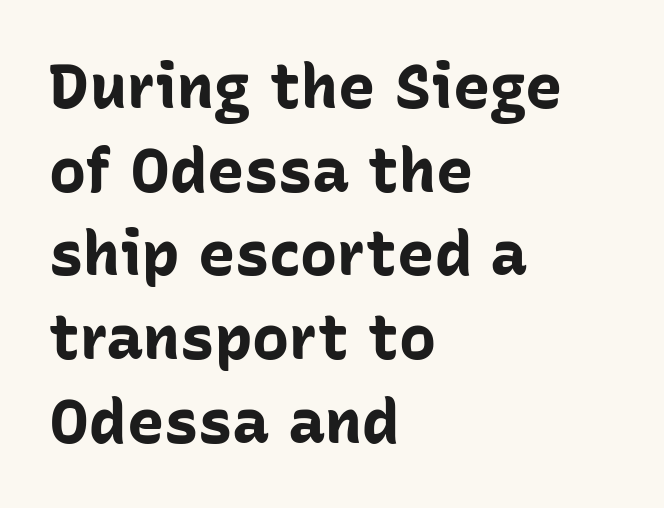
{"serif": "no", "italic": "no", "bold": "yes", "weight": "bold", "width": "normal", "stroke_contrast": "low", "x_height": "medium", "monospaced": "no", "underline": "no", "align": "left", "line_spacing": "normal", "line_spacing_ratio": 1.35, "letter_spacing": "normal", "letter_spacing_em": 0.0, "glyph_px": 62}
